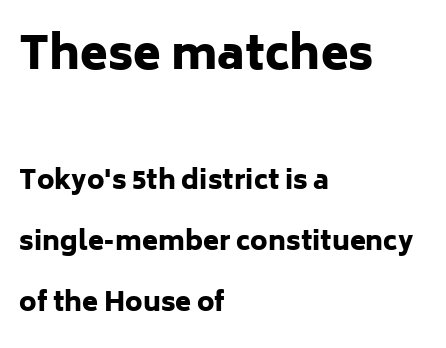
{"serif": "no", "italic": "no", "bold": "yes", "weight": "heavy", "width": "normal", "stroke_contrast": "low", "x_height": "medium", "monospaced": "no", "underline": "no", "align": "left", "line_spacing": "loose", "line_spacing_ratio": 2.34, "letter_spacing": "normal", "letter_spacing_em": 0.0, "larger_block": "first", "size_ratio": 1.73, "glyph_px": 45}
